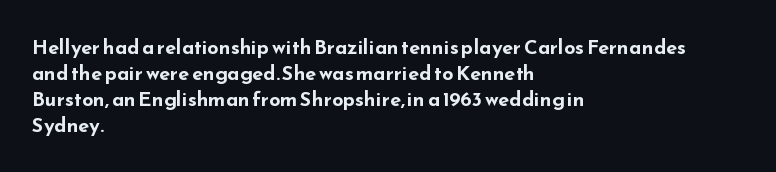
The image shows 20 px bold type, upright; set left-aligned, normal line spacing (1.3x), normal letter spacing, not underlined.
